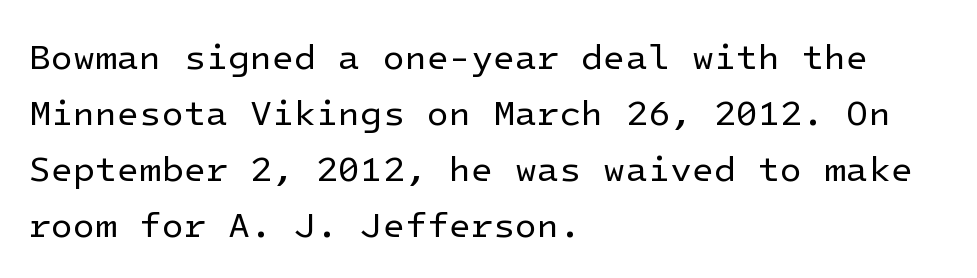
Q: Is the text bold? A: No.
Q: Is the text italic (slanted)? A: No, it is upright.
Q: Is the typeface a serif or a sans-serif typeface? A: Sans-serif.
Q: Is the text underlined? A: No.
Q: How is the paragraph aligned? A: Left-aligned.
Q: Is the spacing between letters normal or unusually wide? A: Normal.
Q: Is the spacing between lines tight, normal or loose? A: Normal.
Q: Width (condensed, normal, or wide)? A: Normal.
Q: Stroke contrast? A: Low.
Q: x-height? A: Medium.
